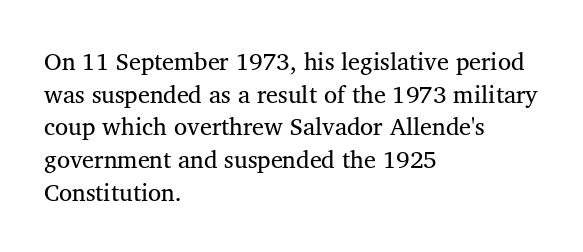
{"italic": "no", "bold": "no", "underline": "no", "align": "left", "line_spacing": "normal", "line_spacing_ratio": 1.36, "letter_spacing": "normal", "letter_spacing_em": 0.0, "glyph_px": 24}
